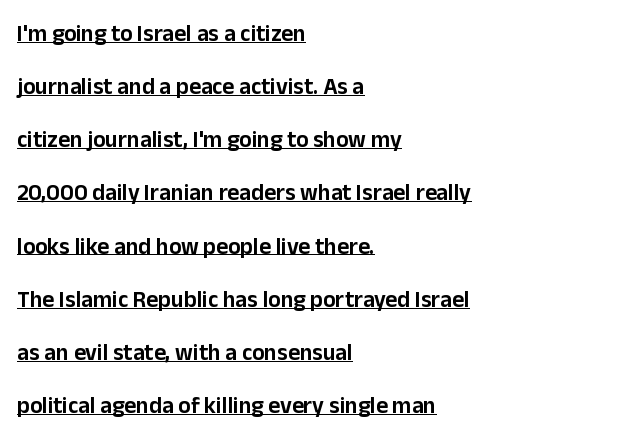
Does extra space separate the letters? No, they use regular spacing. Italic: no, the glyphs are upright roman. One-word summary of the alignment: left. Is there an underline? Yes — a line sits under the letters.
